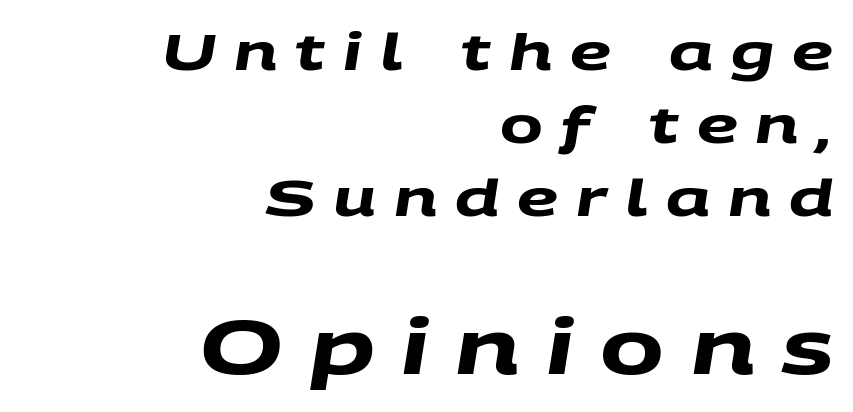
Q: Is the text bold? A: Yes.
Q: Is the typeface a serif or a sans-serif typeface? A: Sans-serif.
Q: Is the text underlined? A: No.
Q: How is the paragraph aligned? A: Right-aligned.
Q: Is the spacing between letters normal or unusually wide? A: Unusually wide.
Q: Is the spacing between lines tight, normal or loose? A: Normal.
Q: Which block of text is set in a larger size, the first (top) or the second (bottom)? A: The second (bottom) one.
Q: Width (condensed, normal, or wide)? A: Wide.
Q: Stroke contrast? A: Medium.
Q: x-height? A: Large.
Q: Monospaced? A: No.
